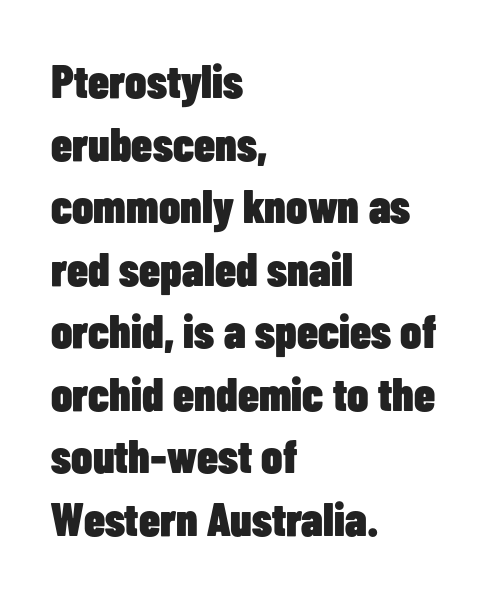
The image shows 47 px heavy, condensed sans-serif type, upright; set left-aligned, normal line spacing (1.33x), normal letter spacing, not underlined; low stroke contrast and a medium x-height.
